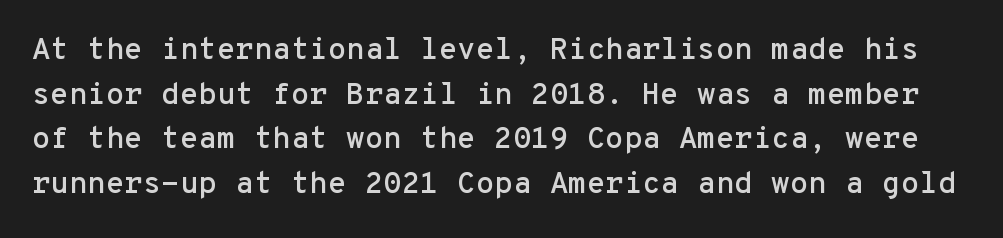
Honestly, there is no underline to notice here at all. Here the designer chose a console-style face with uniform glyph widths. Is there any slant? The stems are plumb. Notice how descenders clear the ascenders below comfortably — that's standard leading.
